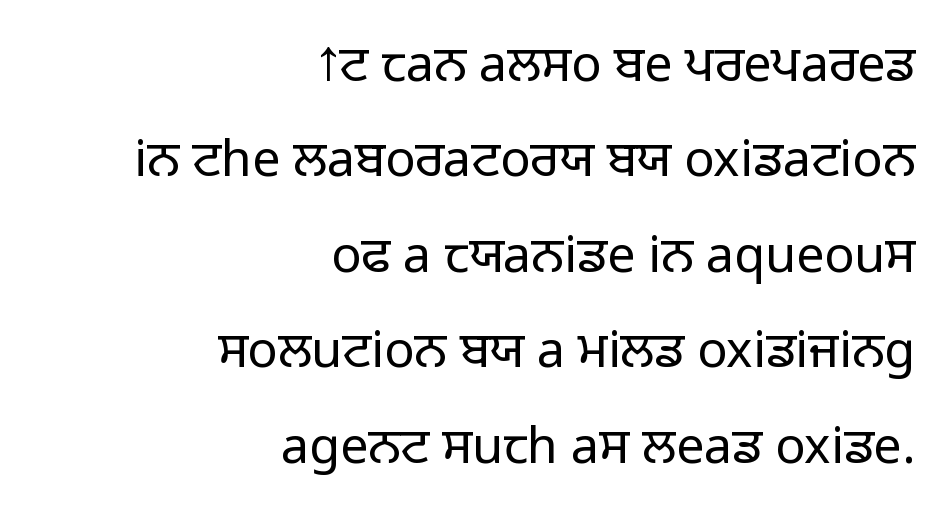
Q: Is the text bold? A: No.
Q: Is the text italic (slanted)? A: No, it is upright.
Q: Is the typeface a serif or a sans-serif typeface? A: Sans-serif.
Q: Is the text underlined? A: No.
Q: How is the paragraph aligned? A: Right-aligned.
Q: Is the spacing between letters normal or unusually wide? A: Normal.
Q: Is the spacing between lines tight, normal or loose? A: Loose.
Q: Width (condensed, normal, or wide)? A: Normal.
Q: Stroke contrast? A: Low.
Q: x-height? A: Medium.
Q: Monospaced? A: No.
